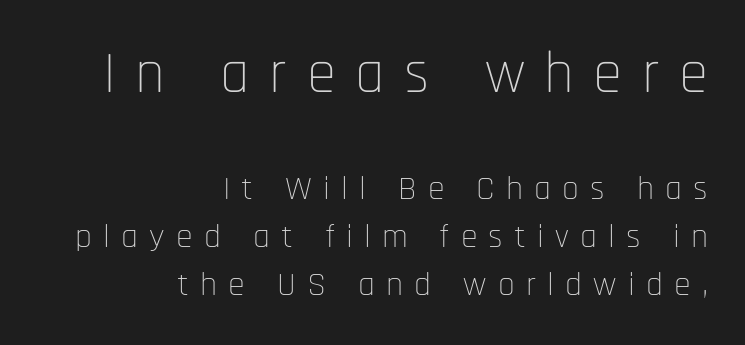
Q: Is the text bold? A: No.
Q: Is the text italic (slanted)? A: No, it is upright.
Q: Is the typeface a serif or a sans-serif typeface? A: Sans-serif.
Q: Is the text underlined? A: No.
Q: How is the paragraph aligned? A: Right-aligned.
Q: Is the spacing between letters normal or unusually wide? A: Unusually wide.
Q: Is the spacing between lines tight, normal or loose? A: Normal.
Q: Which block of text is set in a larger size, the first (top) or the second (bottom)? A: The first (top) one.
Q: Width (condensed, normal, or wide)? A: Condensed.
Q: Stroke contrast? A: Low.
Q: x-height? A: Large.
Q: Monospaced? A: No.
